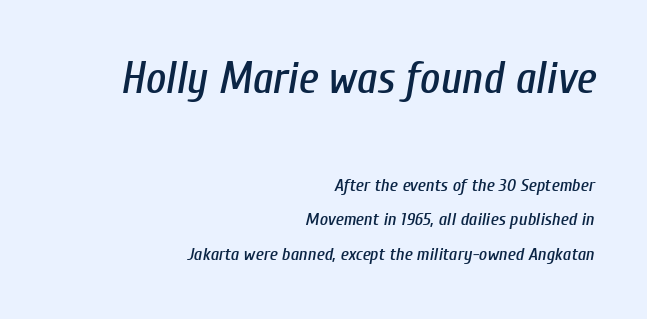
The gap between lines stays unmarked. The tracking reads as untouched default to a designer's eye. The upper block of text is set noticeably larger than the block beneath it. A student would call this right alignment; a typographer would say flush right, rag left.
